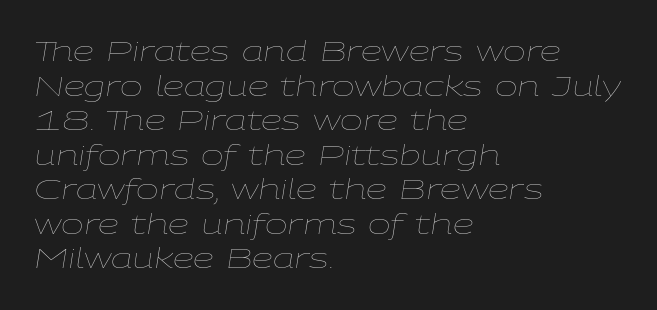
How would I describe the line gaps? Plain and ordinary. One-word summary of the alignment: left. A light-to-regular cut is what we see here. Observe the ordinary spacing: letters are neighbours, not strangers. Any mark beneath the type? The region is blank. The letters are slanted; this is an italic face.
